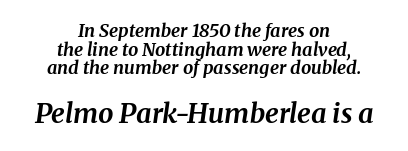
Q: Is the text bold? A: Yes.
Q: Is the text italic (slanted)? A: Yes, it leans right by about 8 degrees.
Q: Is the text underlined? A: No.
Q: How is the paragraph aligned? A: Centered.
Q: Is the spacing between letters normal or unusually wide? A: Normal.
Q: Is the spacing between lines tight, normal or loose? A: Tight.
Q: Which block of text is set in a larger size, the first (top) or the second (bottom)? A: The second (bottom) one.
